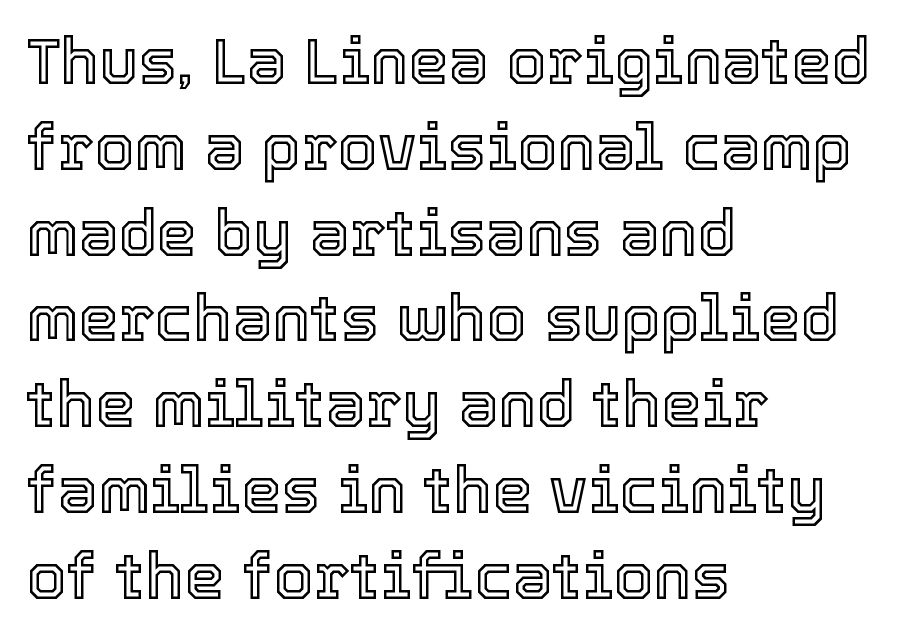
Short note: letters normally spaced. Check under the words: just untouched page. Note the varied advance widths — an 'i' is clearly narrower than an 'm'. Ordinary non-slanted type is in use. Notice how the passage keeps a crisp vertical edge on the left only. What's the leading like? Ordinary, nothing unusual.
